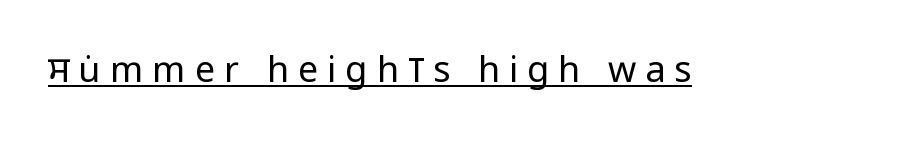
The image shows 36 px regular-weight, condensed sans-serif type, upright; set unusually wide letter spacing (+0.25 em), underlined; low stroke contrast and a large x-height.
